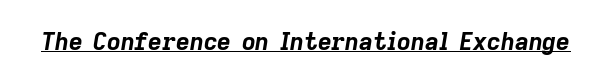
Q: Is the text bold? A: Yes.
Q: Is the text italic (slanted)? A: Yes, it leans right by about 9 degrees.
Q: Is the text underlined? A: Yes.
Q: Is the spacing between letters normal or unusually wide? A: Normal.
